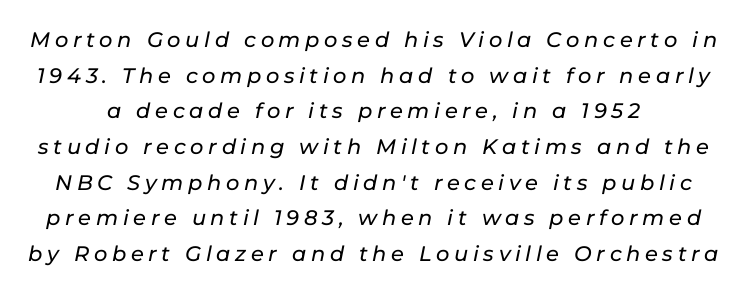
The image shows 21 px text type, italic (leaning right); set normal line spacing (1.7x), unusually wide letter spacing (+0.22 em), not underlined.
